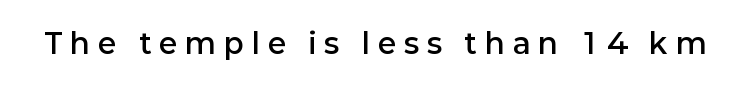
Does extra space separate the letters? Yes, quite a lot of it. Classification — sans serif. The space beneath each line is pristine and unruled. Italic? Not at all — the glyphs are vertical. Each letter keeps its own natural width here, so spacing adapts to shape.
